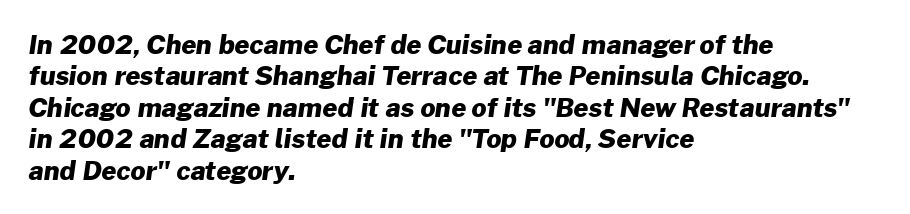
{"bold": "yes", "underline": "no", "align": "left", "line_spacing_ratio": 1.21, "letter_spacing": "normal", "letter_spacing_em": 0.0, "glyph_px": 26}
